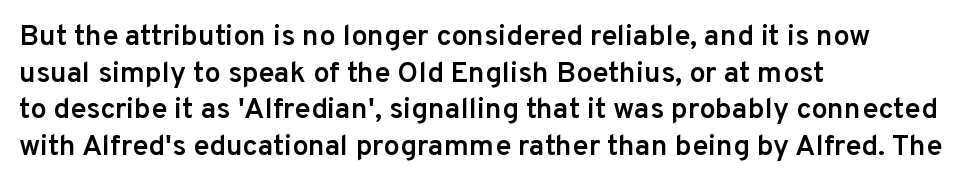
Unmarked baselines from the first word to the last. You could not count columns in this text — the font is proportionally spaced. The rendering shows plain stroke endings on the letterforms — a sans-serif design. Students, observe: this is what conventionally led text looks like. Every stem runs plumb, perpendicular to the baseline.
